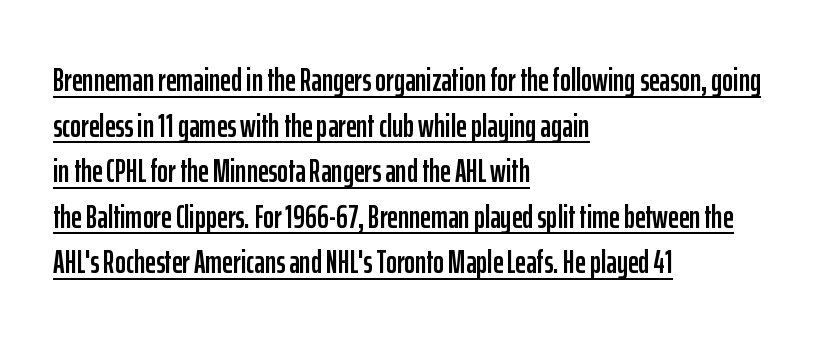
{"serif": "no", "italic": "no", "width": "condensed", "stroke_contrast": "low", "x_height": "medium", "monospaced": "no", "underline": "yes", "align": "left", "line_spacing": "normal", "line_spacing_ratio": 1.38, "letter_spacing": "normal", "letter_spacing_em": 0.0, "glyph_px": 33}
